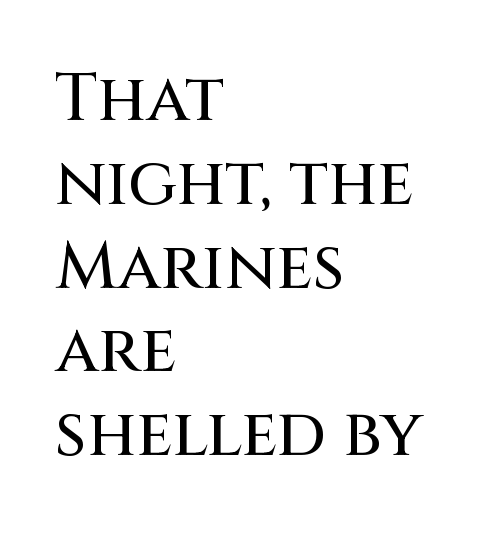
The letters sit at their default tracking, neither squeezed nor spread. When letters stand straight like this, we call the style roman or upright. Nothing sits at the stroke ends, so this counts as sans-serif. Bare-footed words on every line.
